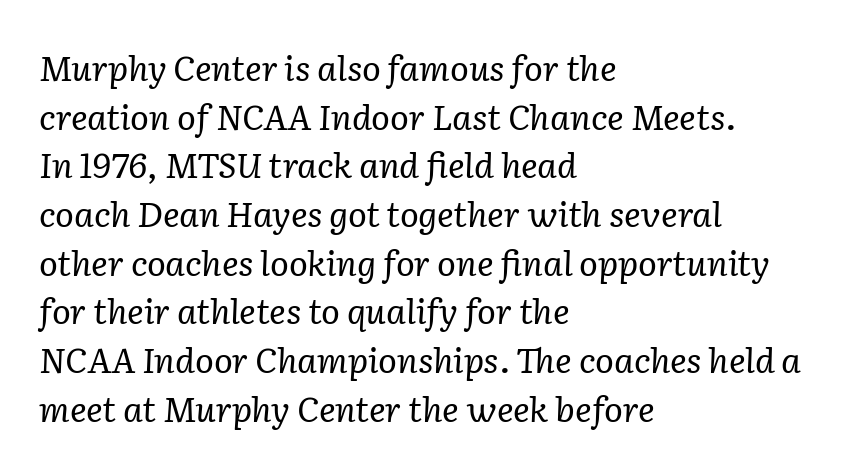
{"serif": "yes", "italic": "yes", "lean": "right", "slant_degrees": 2, "bold": "no", "weight": "regular", "width": "normal", "stroke_contrast": "low", "x_height": "medium", "monospaced": "no", "underline": "no", "align": "left", "line_spacing": "normal", "line_spacing_ratio": 1.39, "letter_spacing": "normal", "letter_spacing_em": 0.0, "glyph_px": 35}
